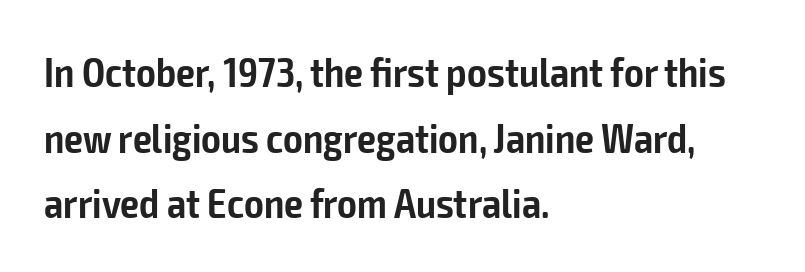
{"serif": "no", "italic": "no", "bold": "semi", "weight": "semibold", "width": "condensed", "stroke_contrast": "low", "x_height": "medium", "monospaced": "no", "underline": "no", "align": "left", "line_spacing": "normal", "line_spacing_ratio": 1.56, "letter_spacing": "normal", "letter_spacing_em": 0.0, "glyph_px": 42}
